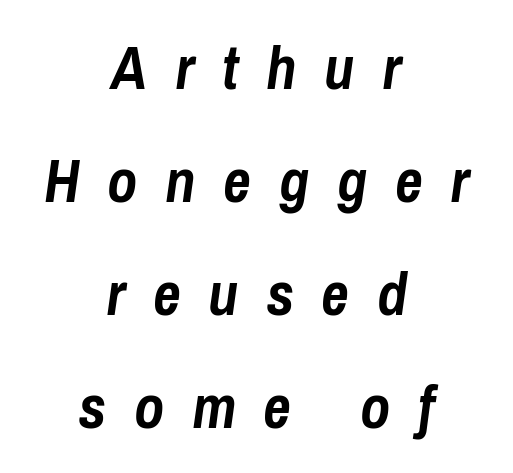
Q: Is the text bold? A: Yes.
Q: Is the text italic (slanted)? A: Yes, it leans right by about 8 degrees.
Q: Is the text underlined? A: No.
Q: How is the paragraph aligned? A: Centered.
Q: Is the spacing between letters normal or unusually wide? A: Unusually wide.
Q: Width (condensed, normal, or wide)? A: Condensed.
Q: Stroke contrast? A: Low.
Q: x-height? A: Medium.
Q: Monospaced? A: No.
